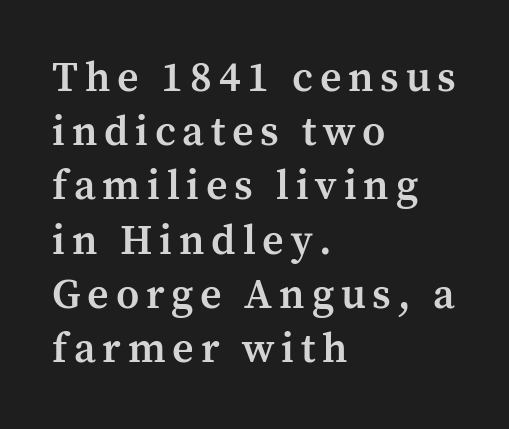
The image shows 42 px semibold serif type, upright; set left-aligned, normal line spacing (1.29x), not underlined; medium stroke contrast and a medium x-height.
